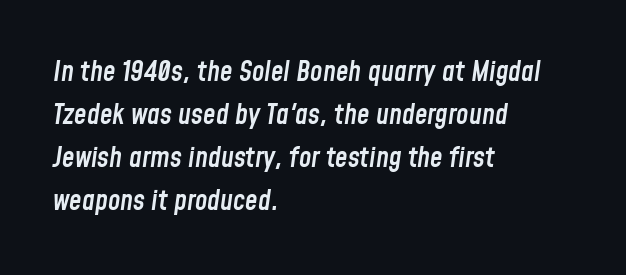
The image shows 28 px semibold, condensed type, italic (leaning right); set left-aligned, normal line spacing (1.53x), normal letter spacing, not underlined; low stroke contrast and a medium x-height.
